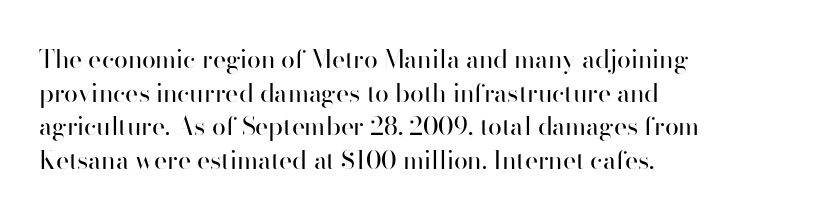
Honestly, there is no underline to notice here at all. When letters stand straight like this, we call the style roman or upright. The passage shown stacks its lines at a standard gap. Horizontal alignment here is leftward, the default for most running prose. Ink coverage per letter is moderate at most.
